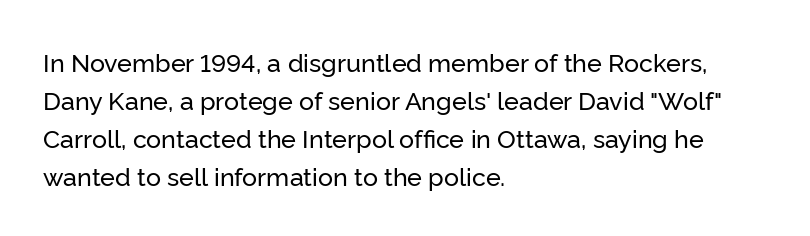
{"italic": "no", "underline": "no", "align": "left", "line_spacing": "normal", "line_spacing_ratio": 1.52, "letter_spacing": "normal", "letter_spacing_em": 0.0, "glyph_px": 25}
